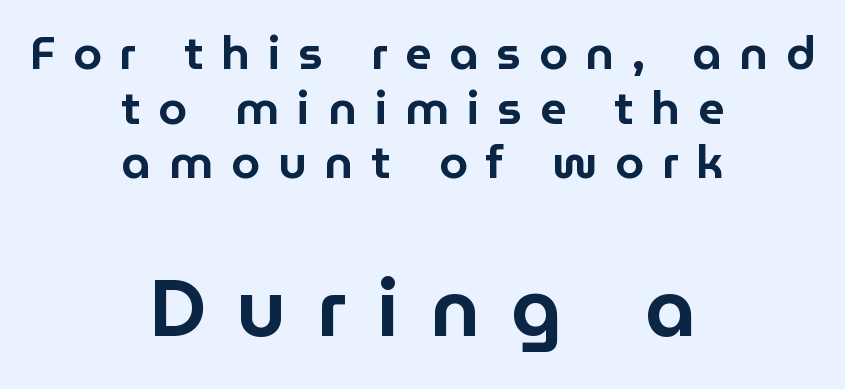
{"serif": "no", "italic": "no", "width": "normal", "stroke_contrast": "low", "x_height": "medium", "monospaced": "no", "underline": "no", "align": "center", "line_spacing_ratio": 1.19, "letter_spacing": "wide", "letter_spacing_em": 0.39, "larger_block": "second", "size_ratio": 1.74, "glyph_px": 80}
